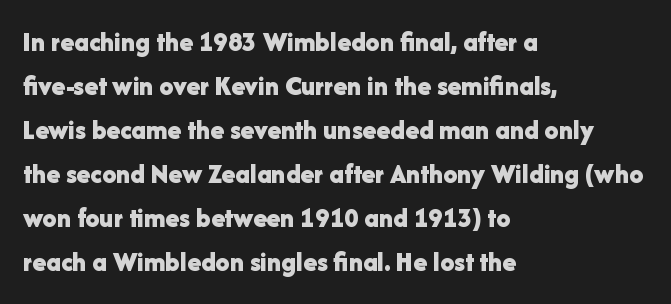
A sans-serif font was chosen for this passage. Observe the ordinary spacing: letters are neighbours, not strangers. Designer's note — italics off, roman on. Caption: multi-line text, flush left, ragged right. You'd pick this weight for a headline — it's a proper bold.
